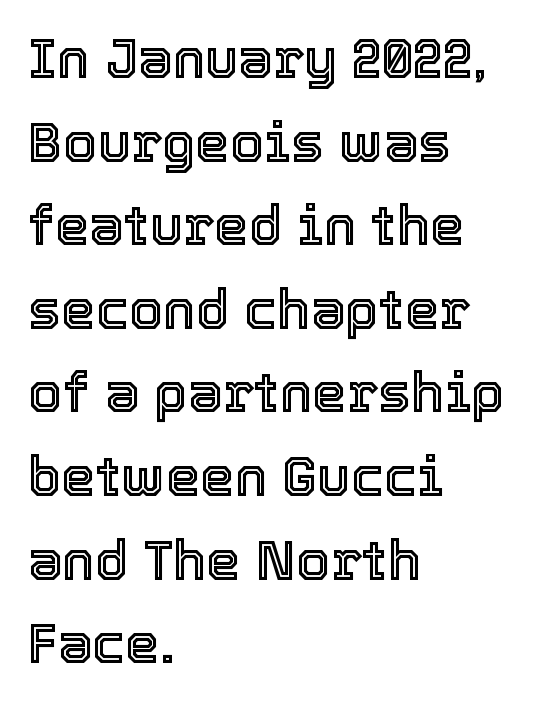
Q: Is the text italic (slanted)? A: No, it is upright.
Q: Is the text underlined? A: No.
Q: How is the paragraph aligned? A: Left-aligned.
Q: Is the spacing between letters normal or unusually wide? A: Normal.
Q: Is the spacing between lines tight, normal or loose? A: Normal.
Q: Width (condensed, normal, or wide)? A: Normal.
Q: x-height? A: Medium.
Q: Monospaced? A: No.
